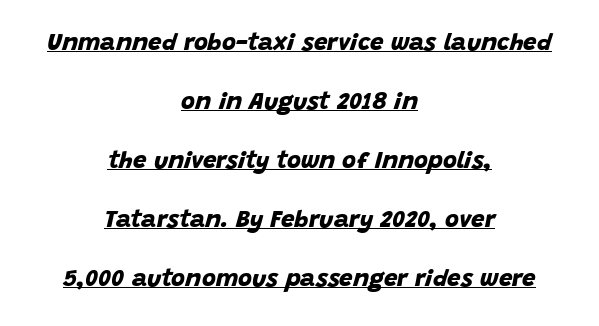
The image shows 24 px bold type; set centered, loose line spacing (2.46x), normal letter spacing, underlined.
